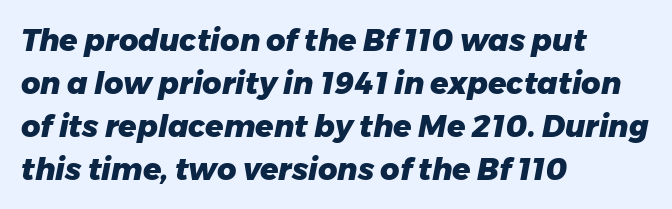
Q: Is the text bold? A: Yes.
Q: Is the text italic (slanted)? A: Yes, it leans right by about 11 degrees.
Q: Is the text underlined? A: No.
Q: How is the paragraph aligned? A: Left-aligned.
Q: Is the spacing between letters normal or unusually wide? A: Normal.
Q: Is the spacing between lines tight, normal or loose? A: Normal.
Q: Width (condensed, normal, or wide)? A: Normal.
Q: Stroke contrast? A: Low.
Q: x-height? A: Medium.
Q: Monospaced? A: No.
